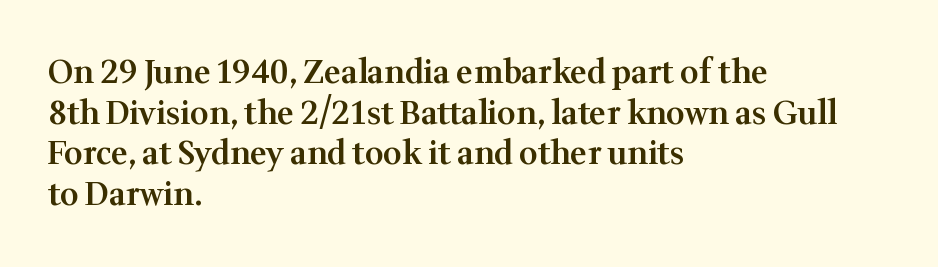
{"serif": "yes", "italic": "no", "bold": "semi", "weight": "semibold", "width": "normal", "stroke_contrast": "medium", "x_height": "medium", "monospaced": "no", "underline": "no", "align": "left", "line_spacing": "normal", "line_spacing_ratio": 1.27, "letter_spacing": "normal", "letter_spacing_em": 0.0, "glyph_px": 32}
